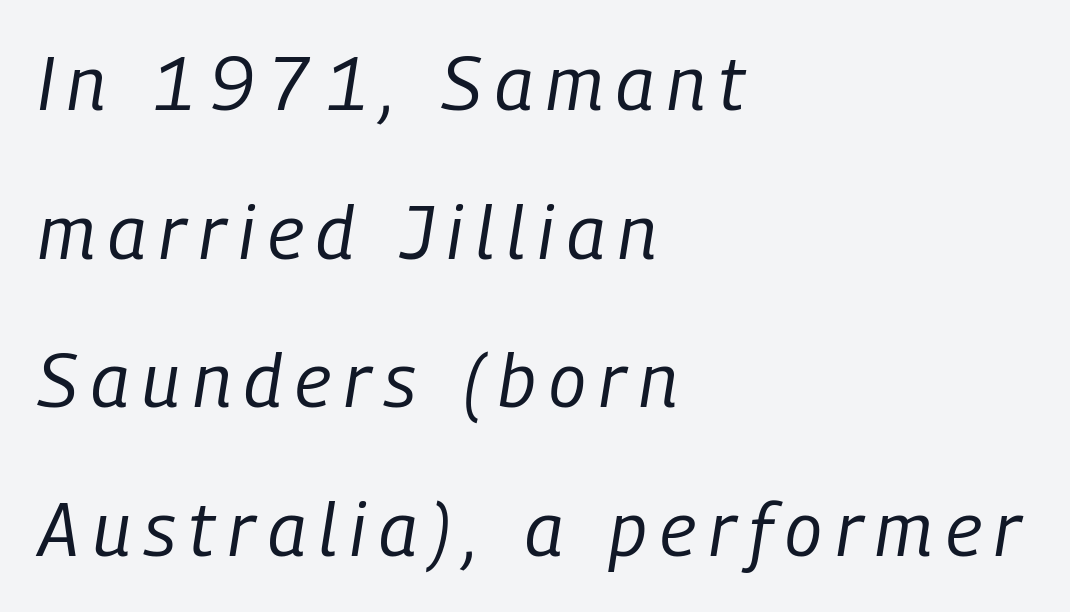
The image shows 74 px regular-weight, condensed type, italic (leaning right); set left-aligned, loose line spacing (2.01x), not underlined; low stroke contrast and a medium x-height.
